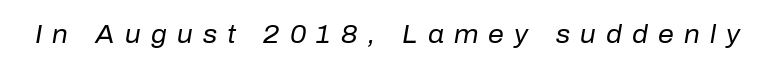
{"italic": "yes", "lean": "right", "slant_degrees": 10, "bold": "no", "underline": "no", "letter_spacing": "wide", "letter_spacing_em": 0.41, "glyph_px": 25}
